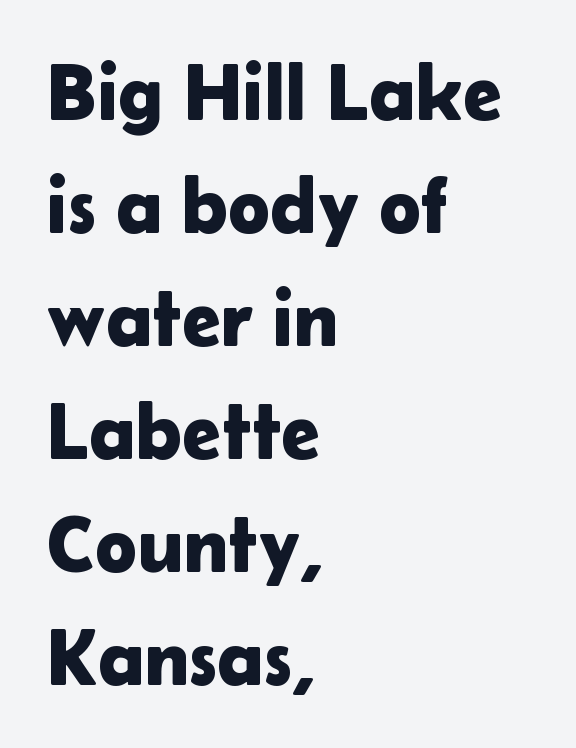
{"serif": "no", "italic": "no", "width": "normal", "stroke_contrast": "low", "x_height": "medium", "monospaced": "no", "underline": "no", "align": "left", "line_spacing": "normal", "line_spacing_ratio": 1.43, "letter_spacing": "normal", "letter_spacing_em": 0.0, "glyph_px": 79}
